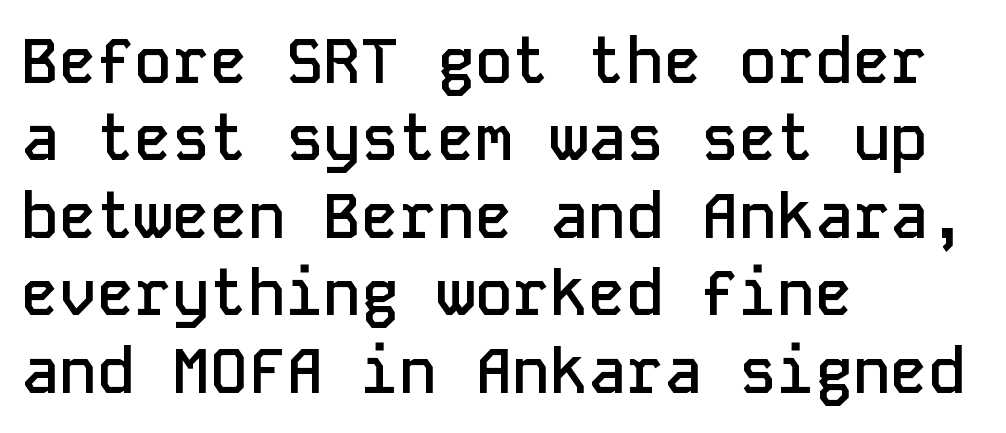
The image shows 63 px semibold sans-serif type, upright, monospaced; set left-aligned, line spacing 1.23x, normal letter spacing, not underlined; low stroke contrast and a medium x-height.
